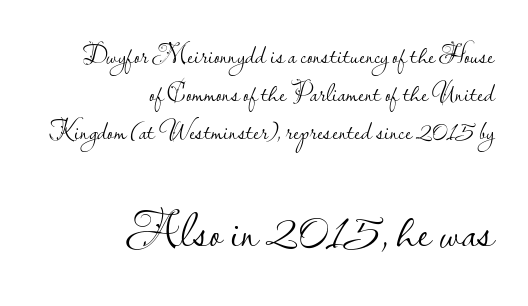
Q: Is the text bold? A: No.
Q: Is the text italic (slanted)? A: Yes.
Q: Is the typeface a serif or a sans-serif typeface? A: Sans-serif.
Q: Is the text underlined? A: No.
Q: How is the paragraph aligned? A: Right-aligned.
Q: Is the spacing between letters normal or unusually wide? A: Normal.
Q: Is the spacing between lines tight, normal or loose? A: Normal.
Q: Which block of text is set in a larger size, the first (top) or the second (bottom)? A: The second (bottom) one.
Q: Width (condensed, normal, or wide)? A: Normal.
Q: Stroke contrast? A: Low.
Q: x-height? A: Small.
Q: Monospaced? A: No.
